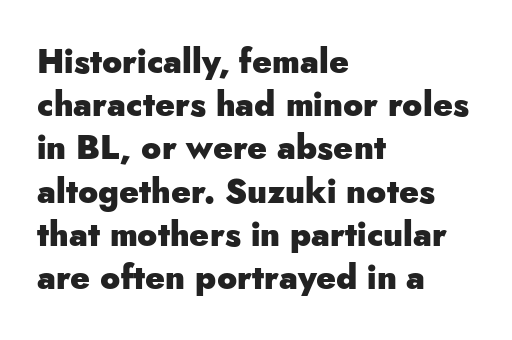
Q: Is the text bold? A: Yes.
Q: Is the text italic (slanted)? A: No, it is upright.
Q: Is the typeface a serif or a sans-serif typeface? A: Sans-serif.
Q: Is the text underlined? A: No.
Q: How is the paragraph aligned? A: Left-aligned.
Q: Is the spacing between letters normal or unusually wide? A: Normal.
Q: Is the spacing between lines tight, normal or loose? A: Normal.
Q: Width (condensed, normal, or wide)? A: Normal.
Q: Stroke contrast? A: Low.
Q: x-height? A: Small.
Q: Monospaced? A: No.
